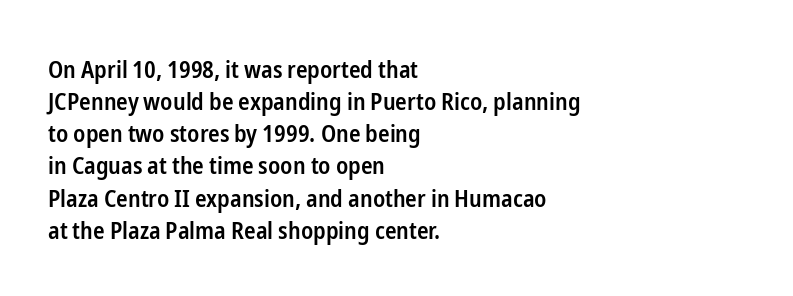
Q: Is the text bold? A: Semi-bold.
Q: Is the text italic (slanted)? A: No, it is upright.
Q: Is the text underlined? A: No.
Q: How is the paragraph aligned? A: Left-aligned.
Q: Is the spacing between letters normal or unusually wide? A: Normal.
Q: Is the spacing between lines tight, normal or loose? A: Normal.
